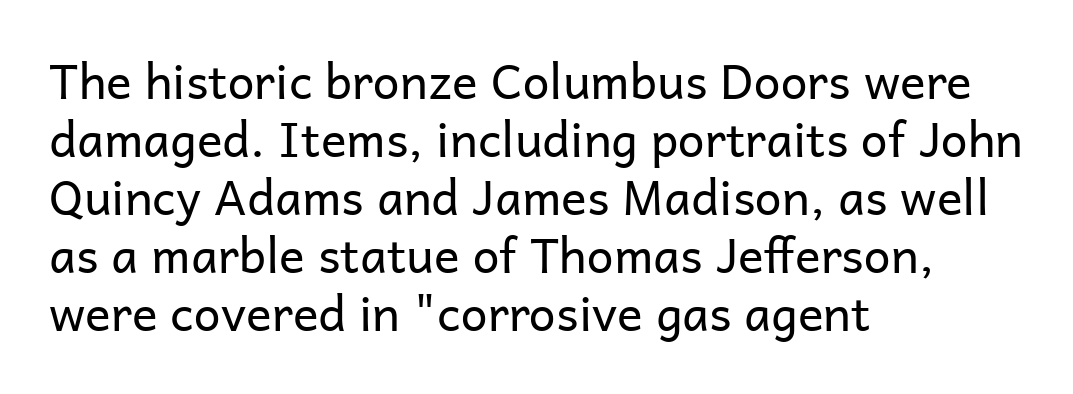
Do the characters align in a grid? No, the font is proportional. The text was rendered using a sans face with plain stroke endings. Glyph-to-glyph distance matches everyday printed text. Is the block centered? No — it sits flush against the left margin.
